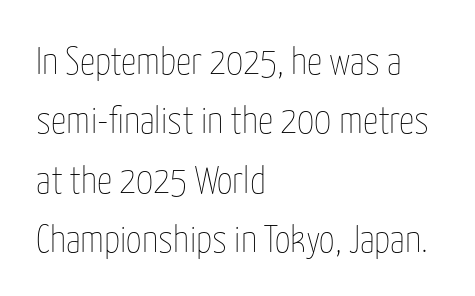
Q: Is the text bold? A: No.
Q: Is the text italic (slanted)? A: No, it is upright.
Q: Is the text underlined? A: No.
Q: How is the paragraph aligned? A: Left-aligned.
Q: Is the spacing between letters normal or unusually wide? A: Normal.
Q: Is the spacing between lines tight, normal or loose? A: Normal.
Q: Width (condensed, normal, or wide)? A: Condensed.
Q: Stroke contrast? A: Low.
Q: x-height? A: Medium.
Q: Monospaced? A: No.
